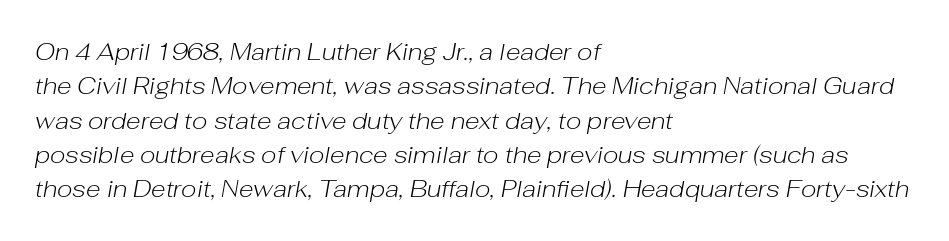
The image shows 24 px text type, italic (leaning right); set left-aligned, normal line spacing (1.43x), normal letter spacing, not underlined.
